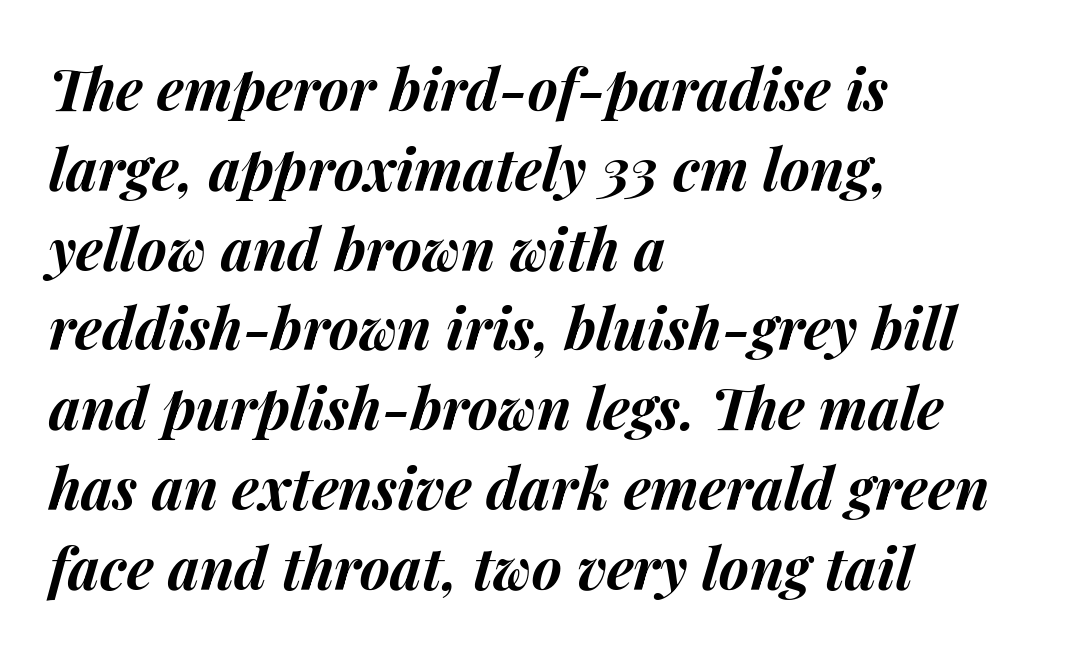
Words appear dense and cohesive because spacing is normal. Italic: yes, the glyphs are oblique. The ragged edge is on the right, which tells us the setting is flush left. Line spacing here is normal.
